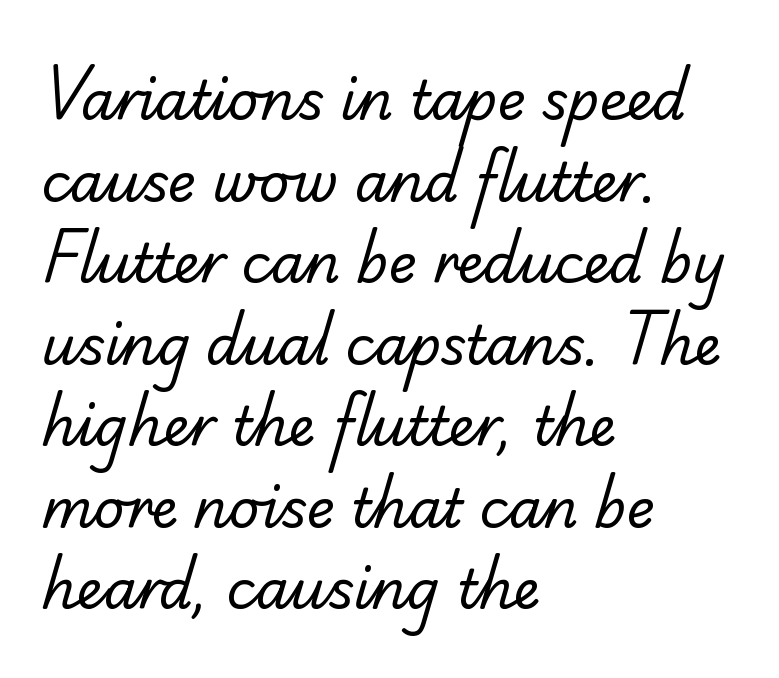
Looks like regular typesetting: each glyph gets only the width it needs. Stroke mass is kept to a normal reading level or below. Caption: standard tracking, unaltered. Reading down the column, the eye jumps a familiar distance to each next line.
